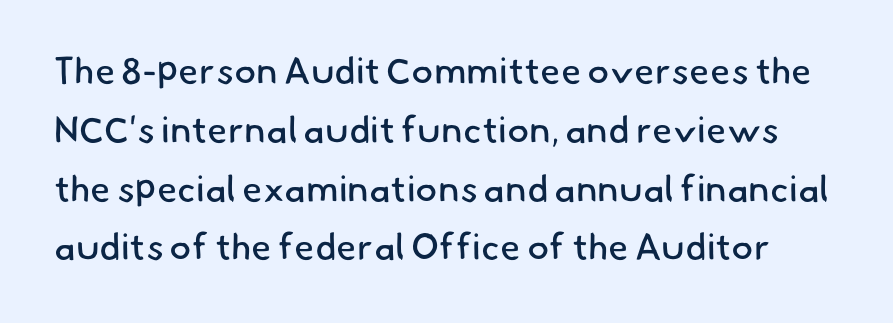
The image shows 37 px regular-weight sans-serif type; set normal line spacing (1.59x), normal letter spacing, not underlined; low stroke contrast and a small x-height.
